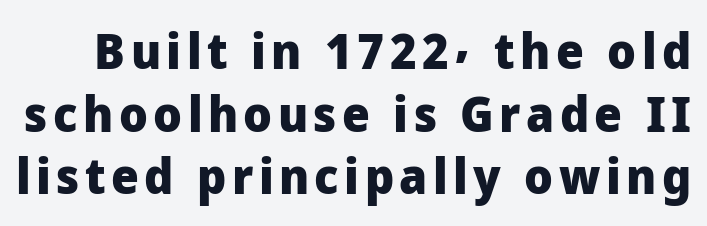
The image shows 49 px heavy sans-serif type, upright; set normal line spacing (1.28x), not underlined; low stroke contrast and a medium x-height.
